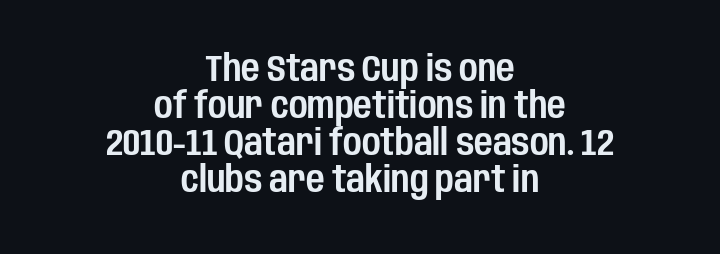
Descenders are the only things crossing below the line. Notice how descenders almost collide with the ascenders below — that's tight leading. These lines keep a tight, regular rhythm from letter to letter. Short and long lines alike share a common midpoint.
